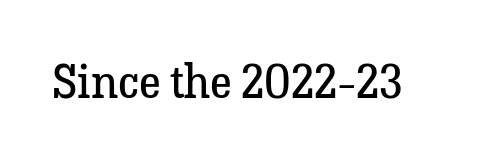
Q: Is the text bold? A: No.
Q: Is the text italic (slanted)? A: No, it is upright.
Q: Is the typeface a serif or a sans-serif typeface? A: Serif.
Q: Is the text underlined? A: No.
Q: Is the spacing between letters normal or unusually wide? A: Normal.
Q: Width (condensed, normal, or wide)? A: Normal.
Q: Stroke contrast? A: Low.
Q: x-height? A: Medium.
Q: Monospaced? A: No.
